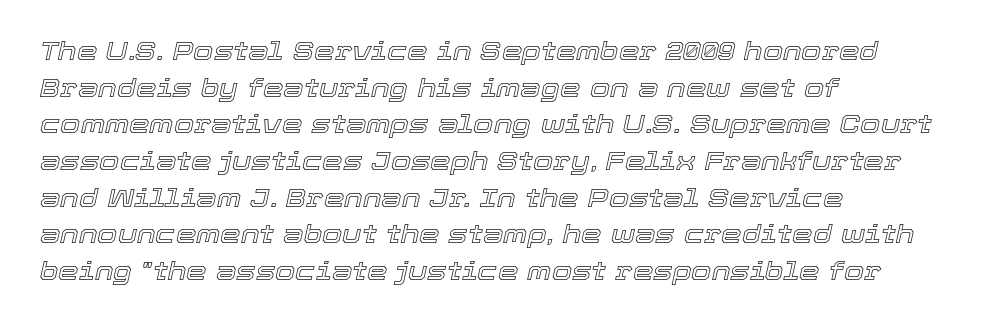
The image shows 26 px text type, italic (leaning right); set left-aligned, normal line spacing (1.41x), normal letter spacing, not underlined.
